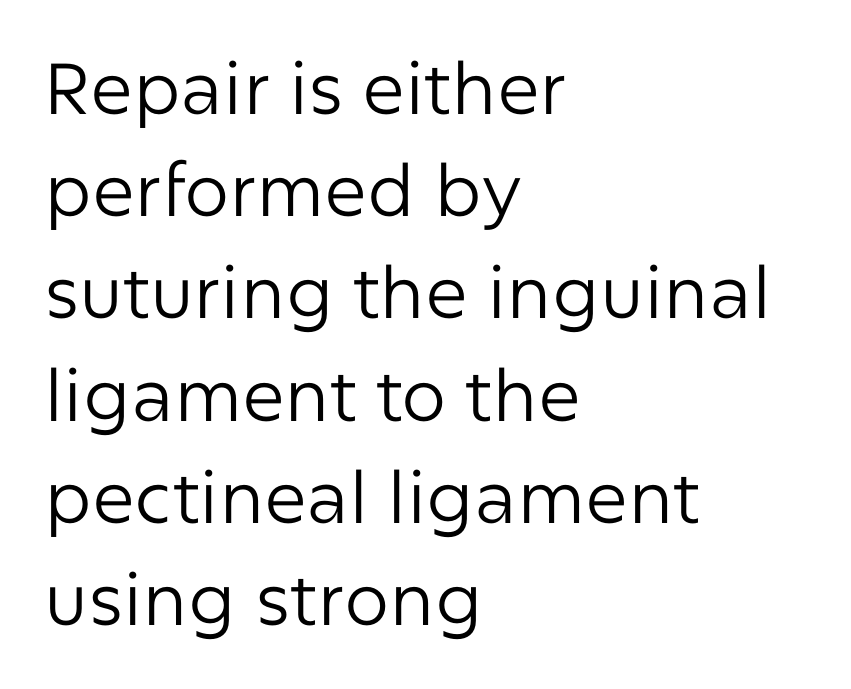
These lines are composed in type without serifs. Reading down the block, your eye returns to a fixed left position each line. The strokes carry an ordinary text weight at most. Summary of vertical rhythm: regular, with standard interline spacing.
